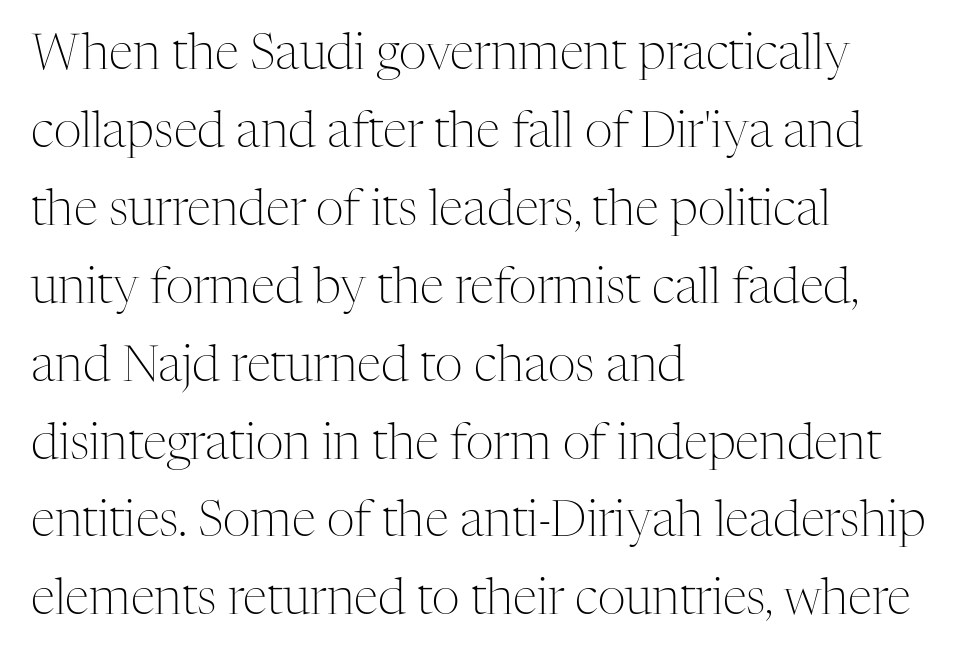
The image shows 49 px light serif type, upright; set left-aligned, normal line spacing (1.59x), normal letter spacing, not underlined; medium stroke contrast and a medium x-height.
